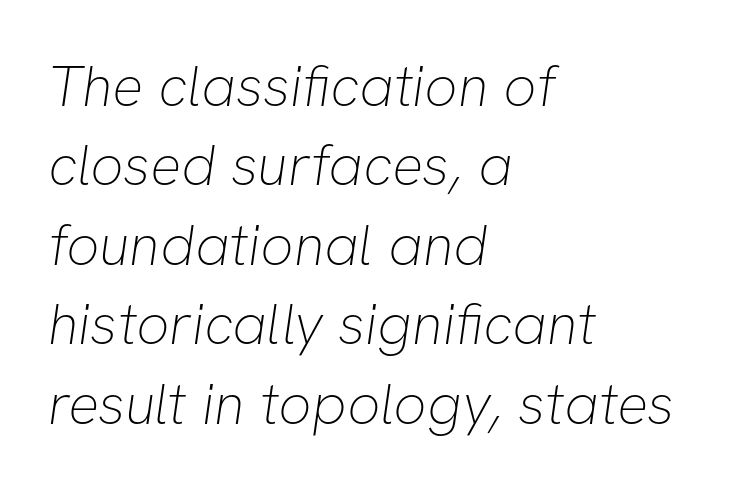
{"serif": "no", "bold": "no", "weight": "thin", "width": "normal", "stroke_contrast": "low", "x_height": "medium", "monospaced": "no", "underline": "no", "align": "left", "line_spacing": "normal", "line_spacing_ratio": 1.37, "letter_spacing": "normal", "letter_spacing_em": 0.0, "glyph_px": 58}
